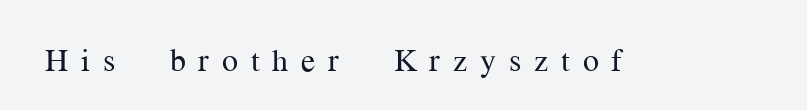
The image shows 32 px regular-weight serif type, upright; set unusually wide letter spacing (+0.4 em), not underlined; medium stroke contrast and a medium x-height.
